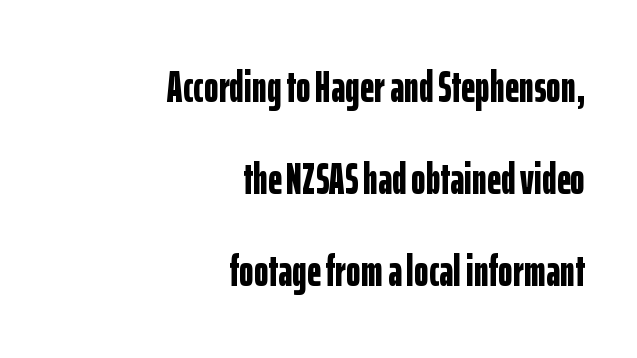
Q: Is the text bold? A: Yes.
Q: Is the text italic (slanted)? A: No, it is upright.
Q: Is the typeface a serif or a sans-serif typeface? A: Sans-serif.
Q: Is the text underlined? A: No.
Q: How is the paragraph aligned? A: Right-aligned.
Q: Is the spacing between letters normal or unusually wide? A: Normal.
Q: Is the spacing between lines tight, normal or loose? A: Loose.
Q: Width (condensed, normal, or wide)? A: Condensed.
Q: Stroke contrast? A: Low.
Q: x-height? A: Medium.
Q: Monospaced? A: No.
